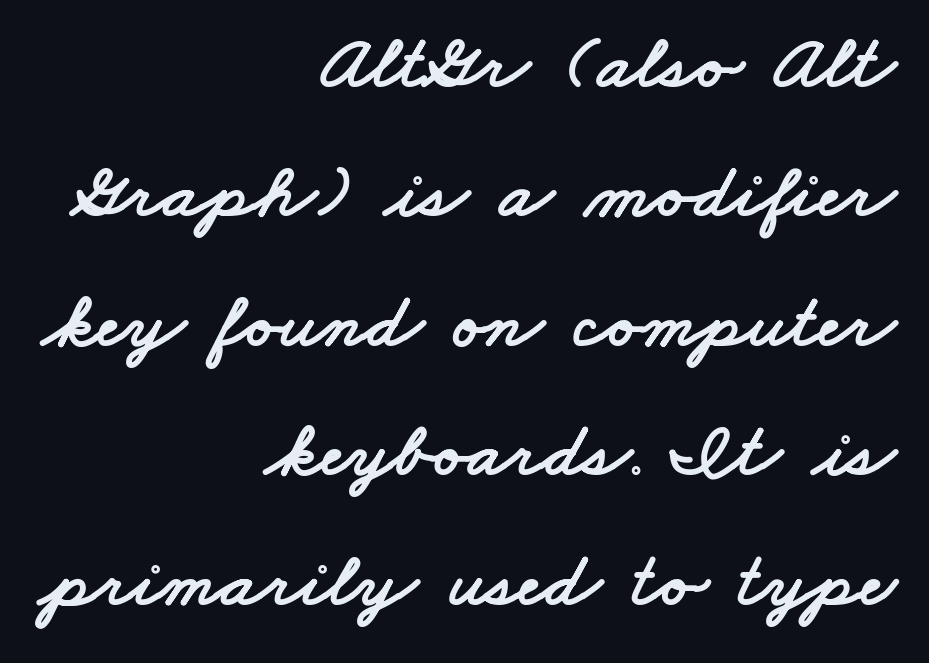
Unmarked baselines from the first word to the last. Observe the ordinary spacing: letters are neighbours, not strangers. Varying glyph widths throughout — classic text-font behaviour. Vertical spacing — default. Right-aligned paragraph, ragged on the left. The text was rendered using a sans face with plain stroke endings.
